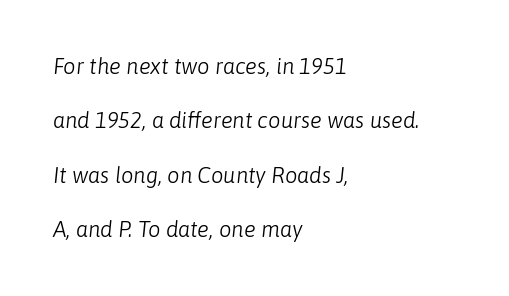
Q: Is the text bold? A: No.
Q: Is the text italic (slanted)? A: Yes, it leans right by about 6 degrees.
Q: Is the text underlined? A: No.
Q: How is the paragraph aligned? A: Left-aligned.
Q: Is the spacing between letters normal or unusually wide? A: Normal.
Q: Is the spacing between lines tight, normal or loose? A: Loose.
